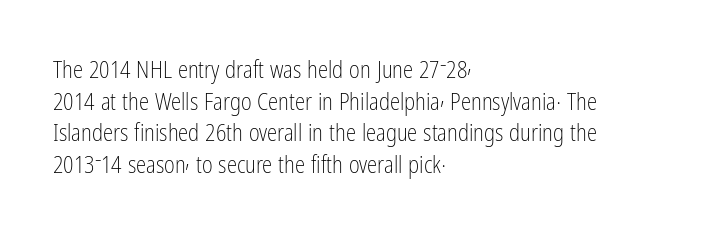
The image shows 23 px text type, upright; set left-aligned, normal line spacing (1.37x), normal letter spacing, not underlined.
